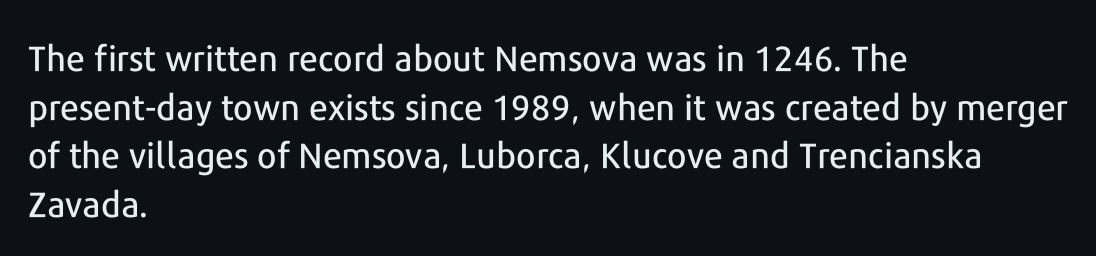
{"serif": "no", "italic": "no", "width": "normal", "stroke_contrast": "low", "x_height": "medium", "monospaced": "no", "underline": "no", "align": "left", "line_spacing": "normal", "line_spacing_ratio": 1.39, "letter_spacing": "normal", "letter_spacing_em": 0.0, "glyph_px": 35}
